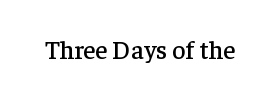
Q: Is the text italic (slanted)? A: No, it is upright.
Q: Is the text underlined? A: No.
Q: Is the spacing between letters normal or unusually wide? A: Normal.
